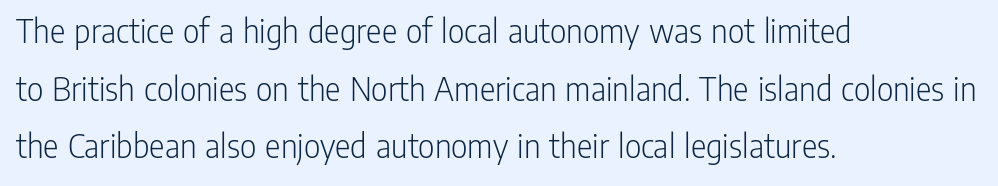
The image shows 36 px light, condensed sans-serif type, upright; set left-aligned, normal line spacing (1.6x), normal letter spacing, not underlined; low stroke contrast and a medium x-height.
